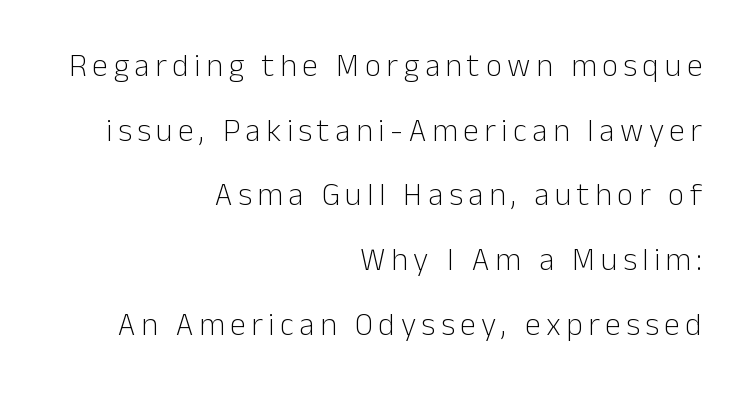
A typesetter would call this proportional, since set widths differ per character. Baseline-to-baseline distance is far greater than the letter height. No feet cap the strokes, marking this as sans-serif type. Check under the words: just untouched page. Vertical strokes here are truly vertical.
